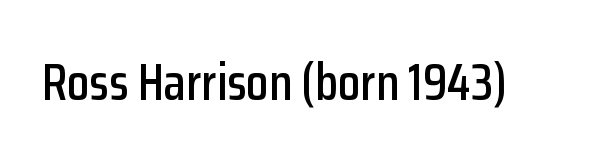
{"serif": "no", "italic": "no", "width": "condensed", "stroke_contrast": "low", "x_height": "medium", "monospaced": "no", "underline": "no", "letter_spacing": "normal", "letter_spacing_em": 0.0, "glyph_px": 51}
